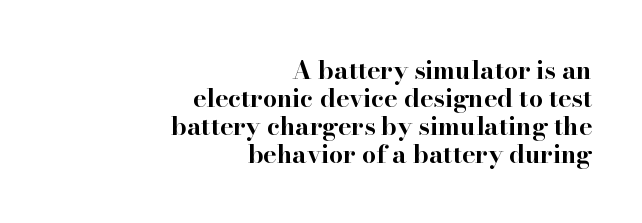
Short and long lines alike share a common ending point at right. A full-strength bold gives these letters their thick strokes. Every character sits straight up, as roman type does. Descenders hang freely into open space.
